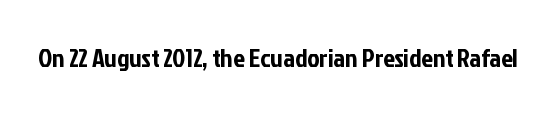
Is there any slant? The stems are plumb. Descenders are the only things crossing below the line. The line texture is even and compact thanks to regular tracking.
